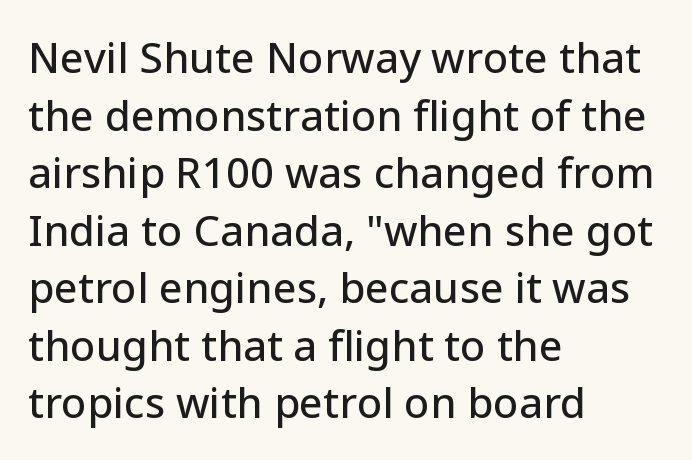
The image shows 42 px sans-serif type, upright; set left-aligned, normal line spacing (1.37x), normal letter spacing, not underlined; low stroke contrast and a medium x-height.
